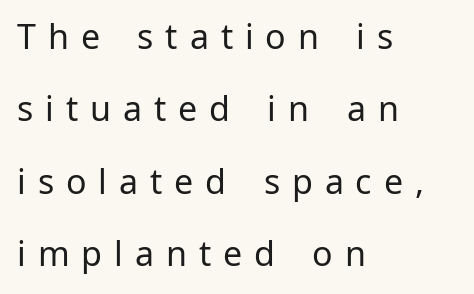
The image shows 34 px regular-weight sans-serif type, upright; set left-aligned, loose line spacing (2.13x), unusually wide letter spacing (+0.35 em), not underlined; low stroke contrast and a medium x-height.
